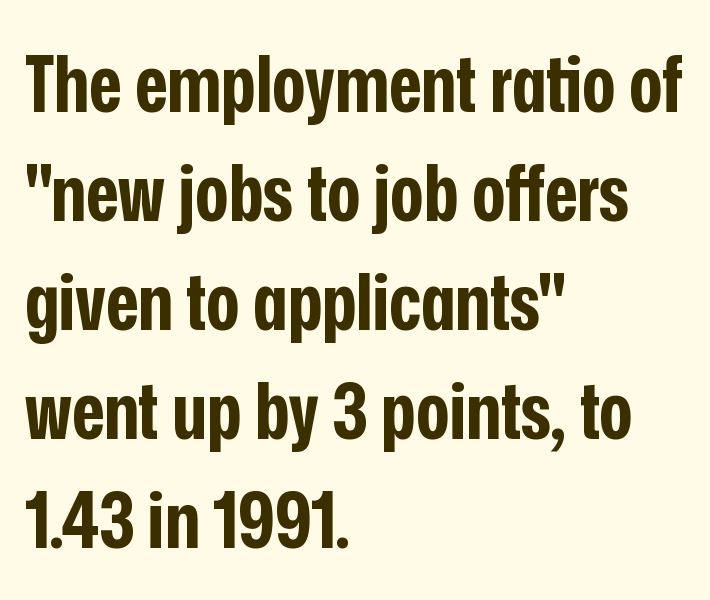
Q: Is the text bold? A: Yes.
Q: Is the text italic (slanted)? A: No, it is upright.
Q: Is the typeface a serif or a sans-serif typeface? A: Sans-serif.
Q: Is the text underlined? A: No.
Q: How is the paragraph aligned? A: Left-aligned.
Q: Is the spacing between letters normal or unusually wide? A: Normal.
Q: Is the spacing between lines tight, normal or loose? A: Normal.
Q: Width (condensed, normal, or wide)? A: Condensed.
Q: Stroke contrast? A: Low.
Q: x-height? A: Medium.
Q: Monospaced? A: No.
